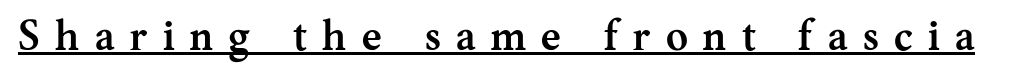
The image shows 42 px semibold serif type, upright; set unusually wide letter spacing (+0.37 em), underlined; medium stroke contrast and a medium x-height.
